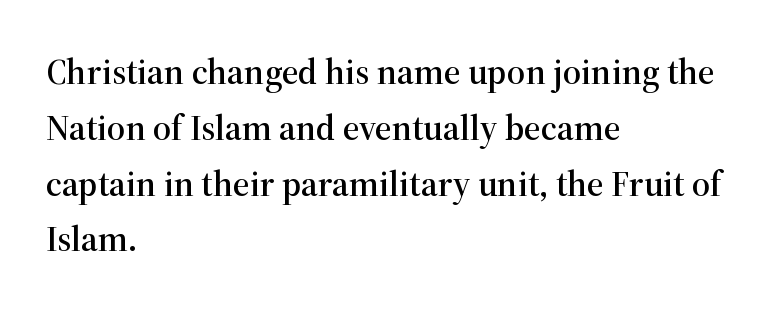
{"serif": "yes", "italic": "no", "width": "normal", "stroke_contrast": "high", "x_height": "medium", "monospaced": "no", "underline": "no", "align": "left", "line_spacing": "normal", "line_spacing_ratio": 1.55, "letter_spacing": "normal", "letter_spacing_em": 0.0, "glyph_px": 36}
